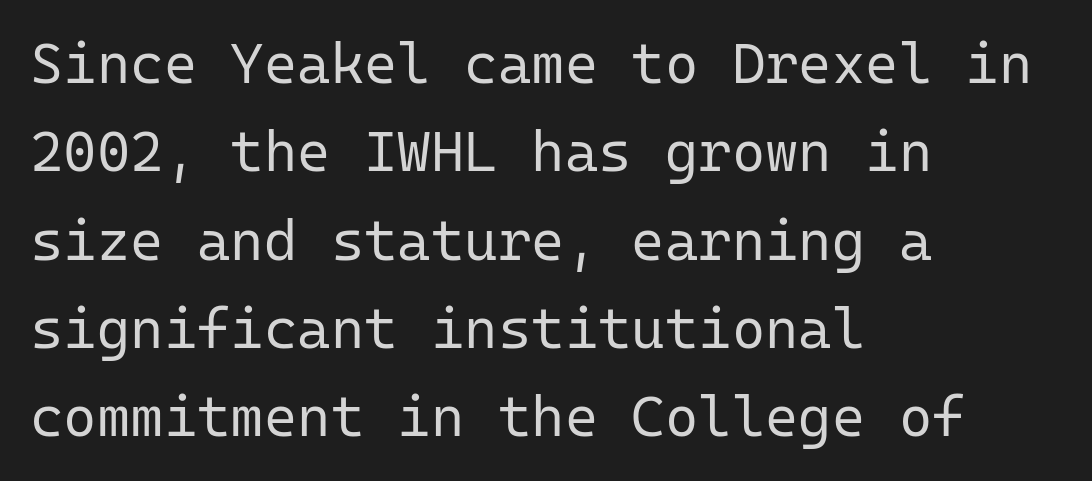
All the whitespace from short lines collects on the right. Is this a sans? Yes — the strokes have no serifs. The area under the type is left untouched. The passage shown has conventional tracking throughout. Each stroke keeps to a modest, everyday thickness or less.
